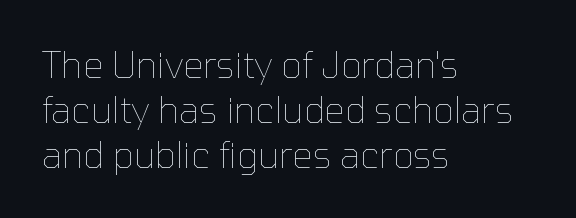
{"italic": "no", "bold": "no", "weight": "thin", "width": "normal", "stroke_contrast": "low", "x_height": "medium", "monospaced": "no", "underline": "no", "align": "left", "line_spacing": "normal", "line_spacing_ratio": 1.25, "letter_spacing": "normal", "letter_spacing_em": 0.0, "glyph_px": 36}
